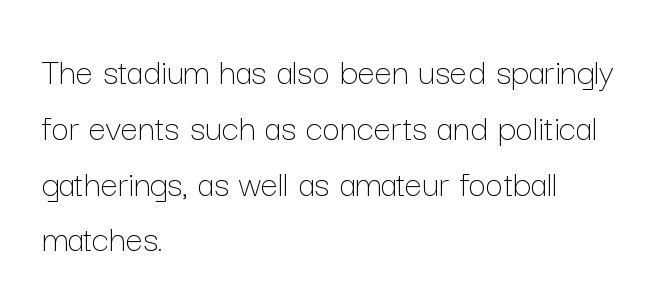
Heaviness? Minimal to ordinary, like unemphasized prose. Vertical strokes here are truly vertical. Note the varied advance widths — an 'i' is clearly narrower than an 'm'. This sample keeps an unexceptional amount of space between lines.
